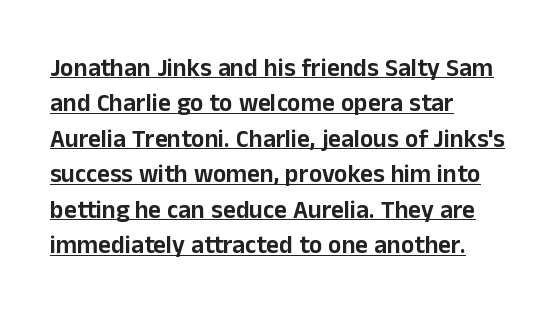
The glyphs are accompanied by a horizontal stroke just below them. Honestly, the letter spacing is just normal — you wouldn't notice it. If you drew a ruler down the left edge, every line would touch it. Posture: upright roman. Line spacing here is normal.
